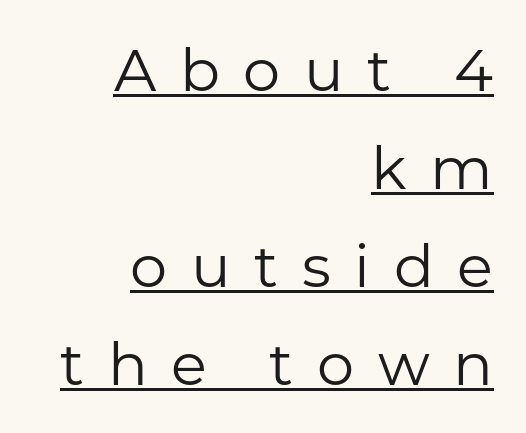
Q: Is the text bold? A: No.
Q: Is the text italic (slanted)? A: No, it is upright.
Q: Is the typeface a serif or a sans-serif typeface? A: Sans-serif.
Q: Is the text underlined? A: Yes.
Q: How is the paragraph aligned? A: Right-aligned.
Q: Is the spacing between letters normal or unusually wide? A: Unusually wide.
Q: Is the spacing between lines tight, normal or loose? A: Normal.
Q: Width (condensed, normal, or wide)? A: Normal.
Q: Stroke contrast? A: Low.
Q: x-height? A: Medium.
Q: Monospaced? A: No.
